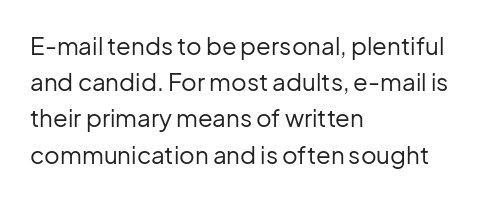
Q: Is the text bold? A: No.
Q: Is the text italic (slanted)? A: No, it is upright.
Q: Is the text underlined? A: No.
Q: How is the paragraph aligned? A: Left-aligned.
Q: Is the spacing between letters normal or unusually wide? A: Normal.
Q: Is the spacing between lines tight, normal or loose? A: Normal.
